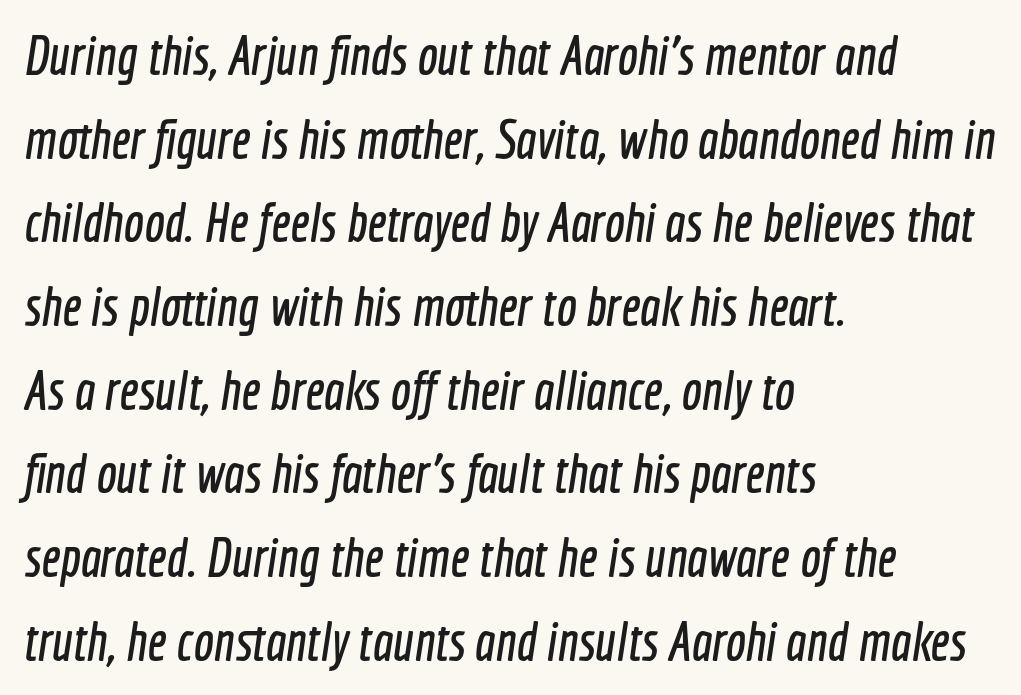
The image shows 54 px condensed sans-serif type; set left-aligned, normal line spacing (1.55x), normal letter spacing, not underlined; a medium x-height.
